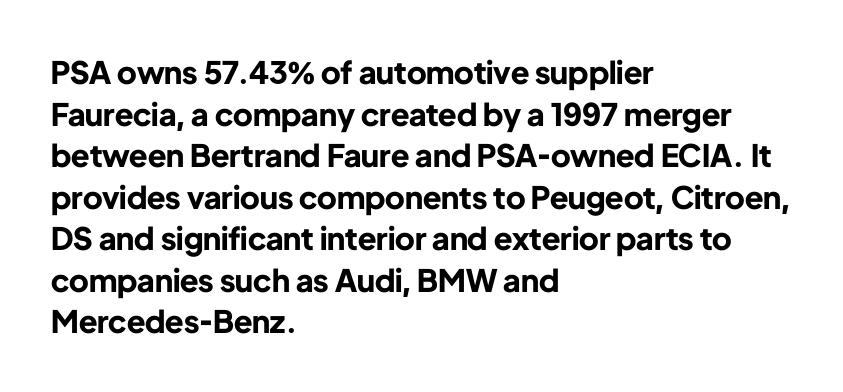
The passage shown is typed in a proportional face where columns would drift. No italicization has been applied; the sample stays upright. The passage shown is typeset with a sans-serif family. Underlining? Definitely not there. Heavy, bold letterforms. Left-aligned paragraph, ragged on the right.
